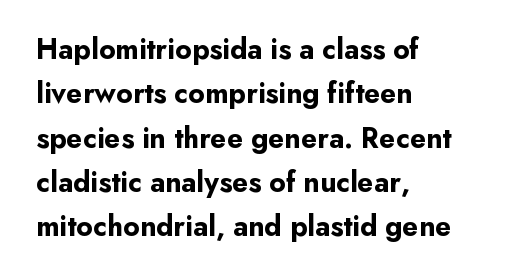
Q: Is the text bold? A: Yes.
Q: Is the text italic (slanted)? A: No, it is upright.
Q: Is the typeface a serif or a sans-serif typeface? A: Sans-serif.
Q: Is the text underlined? A: No.
Q: How is the paragraph aligned? A: Left-aligned.
Q: Is the spacing between letters normal or unusually wide? A: Normal.
Q: Is the spacing between lines tight, normal or loose? A: Normal.
Q: Width (condensed, normal, or wide)? A: Normal.
Q: Stroke contrast? A: Low.
Q: x-height? A: Small.
Q: Monospaced? A: No.
